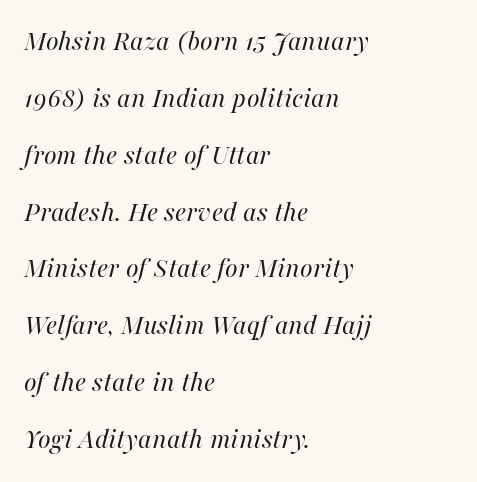
{"italic": "yes", "lean": "right", "slant_degrees": 16, "bold": "no", "weight": "regular", "width": "normal", "stroke_contrast": "high", "x_height": "medium", "monospaced": "no", "underline": "no", "align": "left", "line_spacing": "loose", "line_spacing_ratio": 1.96, "letter_spacing": "normal", "letter_spacing_em": 0.0, "glyph_px": 29}
